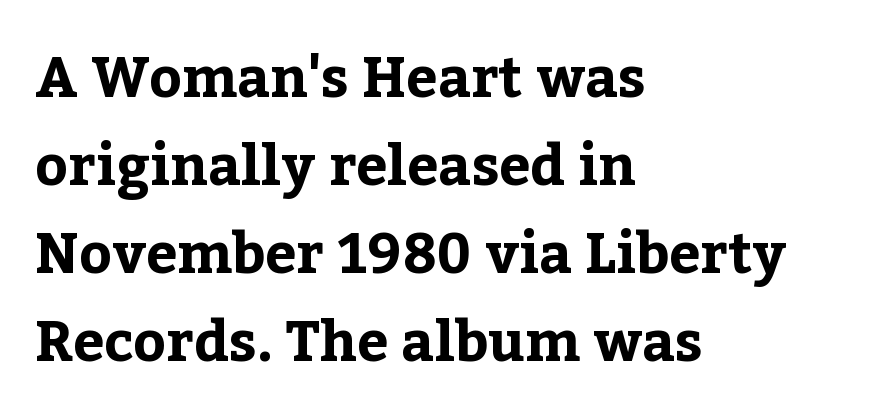
The image shows 56 px bold serif type, upright; set left-aligned, normal line spacing (1.57x), normal letter spacing, not underlined; low stroke contrast and a medium x-height.
